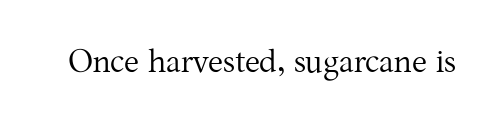
{"serif": "yes", "italic": "no", "bold": "no", "weight": "regular", "width": "normal", "stroke_contrast": "medium", "x_height": "medium", "monospaced": "no", "underline": "no", "letter_spacing": "normal", "letter_spacing_em": 0.0, "glyph_px": 32}
